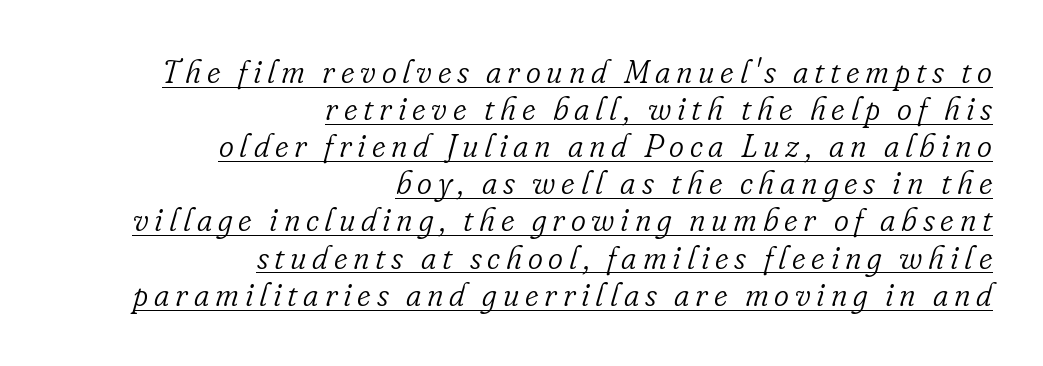
{"serif": "yes", "italic": "yes", "lean": "right", "slant_degrees": 16, "bold": "no", "weight": "light", "width": "normal", "stroke_contrast": "low", "x_height": "small", "monospaced": "no", "underline": "yes", "align": "right", "line_spacing_ratio": 1.16, "glyph_px": 32}
